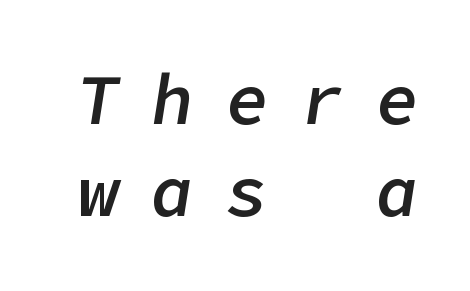
Q: Is the text bold? A: Semi-bold.
Q: Is the text italic (slanted)? A: Yes, it leans right by about 9 degrees.
Q: Is the text underlined? A: No.
Q: Is the spacing between letters normal or unusually wide? A: Unusually wide.
Q: Is the spacing between lines tight, normal or loose? A: Normal.
Q: Width (condensed, normal, or wide)? A: Normal.
Q: Stroke contrast? A: Low.
Q: x-height? A: Medium.
